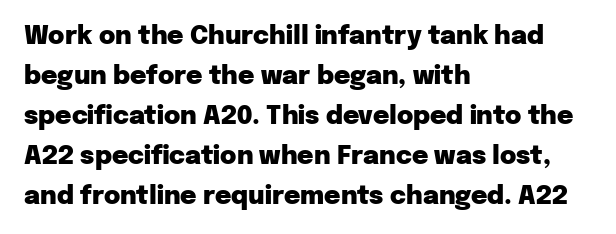
The image shows 25 px bold type, upright; set left-aligned, normal line spacing (1.6x), normal letter spacing, not underlined.
